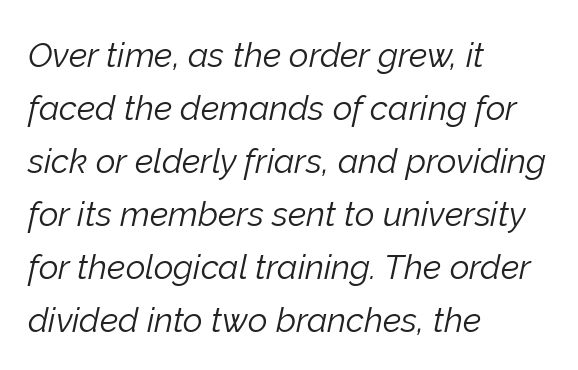
The image shows 34 px light type, italic (leaning right); set left-aligned, normal line spacing (1.56x), normal letter spacing, not underlined; low stroke contrast and a medium x-height.
